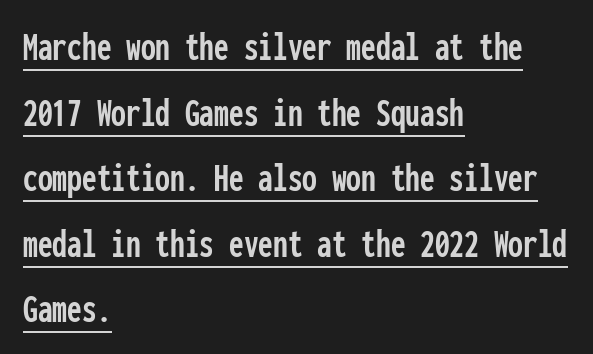
The image shows 42 px condensed sans-serif type, upright, monospaced; set left-aligned, normal line spacing (1.56x), normal letter spacing, underlined; low stroke contrast and a medium x-height.
